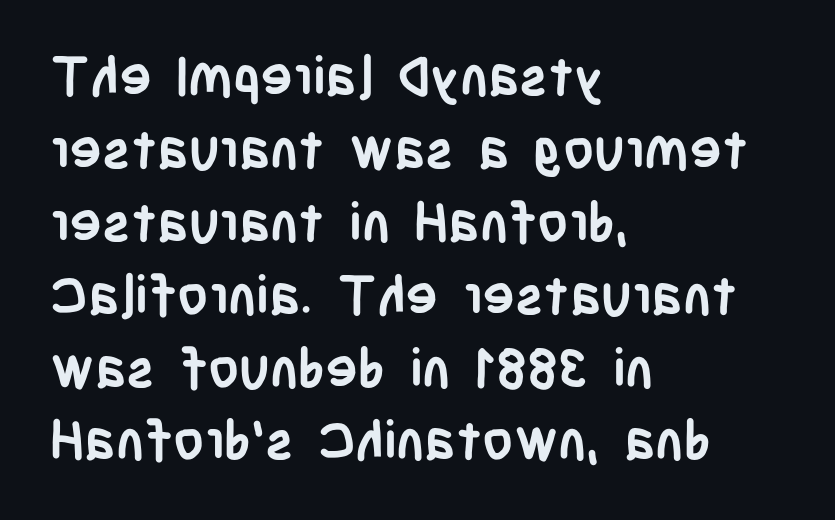
The image shows 54 px semibold, condensed sans-serif type, upright; set left-aligned, normal line spacing (1.35x), normal letter spacing, not underlined; low stroke contrast and a large x-height.
